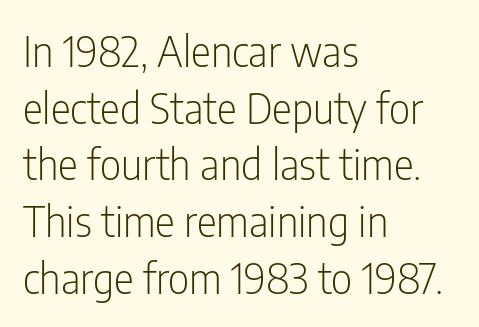
Nothing sits at the stroke ends, so this counts as sans-serif. The vertical gap from one line to the next is medium. Visually the block forms a straight wall on the left and a jagged coastline on the right. The axis of the letterforms is exactly vertical. Letters rest on an invisible, unmarked baseline. Varying glyph widths throughout — classic text-font behaviour.
